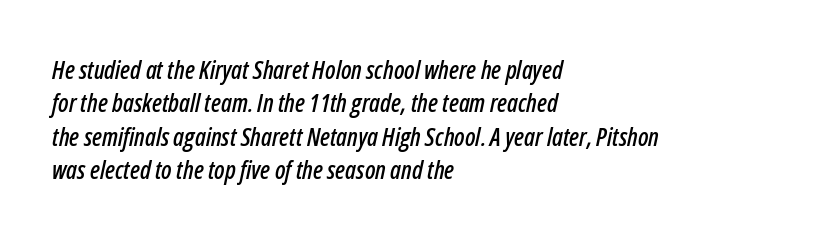
The image shows 25 px text type, italic (leaning right); set left-aligned, normal line spacing (1.34x), normal letter spacing, not underlined.
